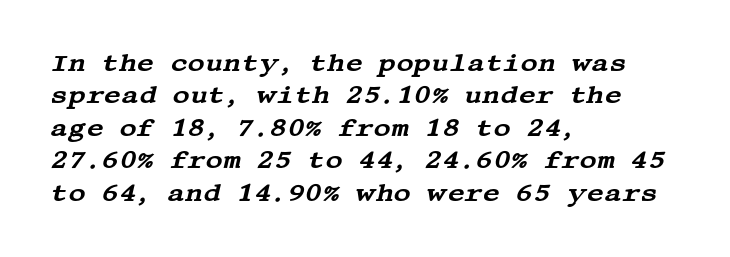
{"italic": "yes", "lean": "right", "slant_degrees": 13, "underline": "no", "align": "left", "line_spacing": "normal", "line_spacing_ratio": 1.35, "letter_spacing": "normal", "letter_spacing_em": 0.0, "glyph_px": 24}
